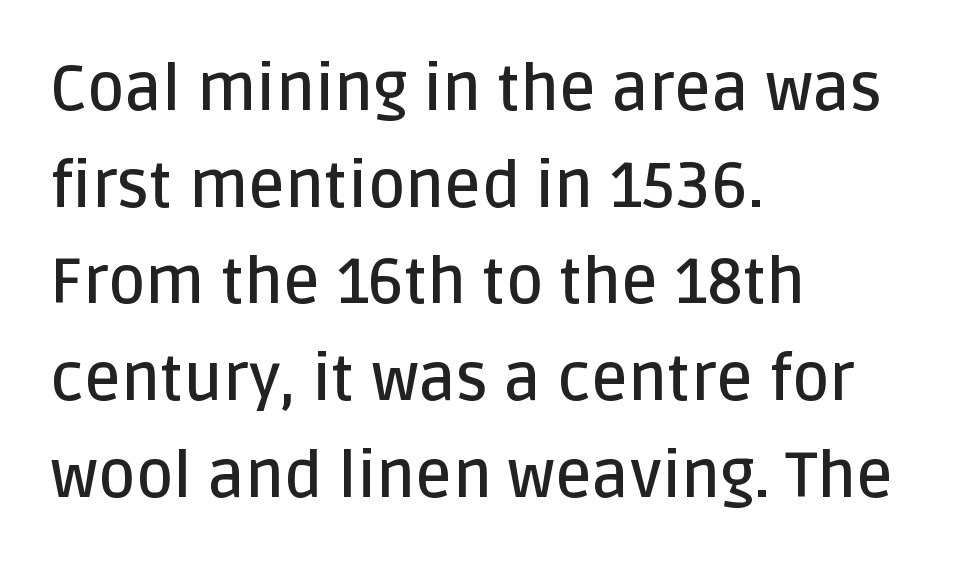
{"serif": "no", "italic": "no", "bold": "semi", "weight": "semibold", "width": "normal", "stroke_contrast": "low", "x_height": "large", "monospaced": "no", "underline": "no", "align": "left", "line_spacing": "normal", "line_spacing_ratio": 1.51, "letter_spacing": "normal", "letter_spacing_em": 0.0, "glyph_px": 64}
